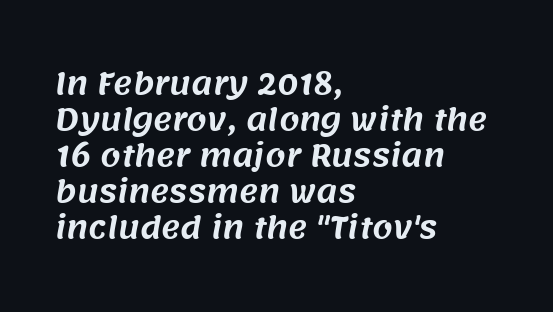
Q: Is the typeface a serif or a sans-serif typeface? A: Sans-serif.
Q: Is the text underlined? A: No.
Q: How is the paragraph aligned? A: Left-aligned.
Q: Is the spacing between letters normal or unusually wide? A: Normal.
Q: Width (condensed, normal, or wide)? A: Normal.
Q: Stroke contrast? A: Medium.
Q: x-height? A: Large.
Q: Monospaced? A: No.
